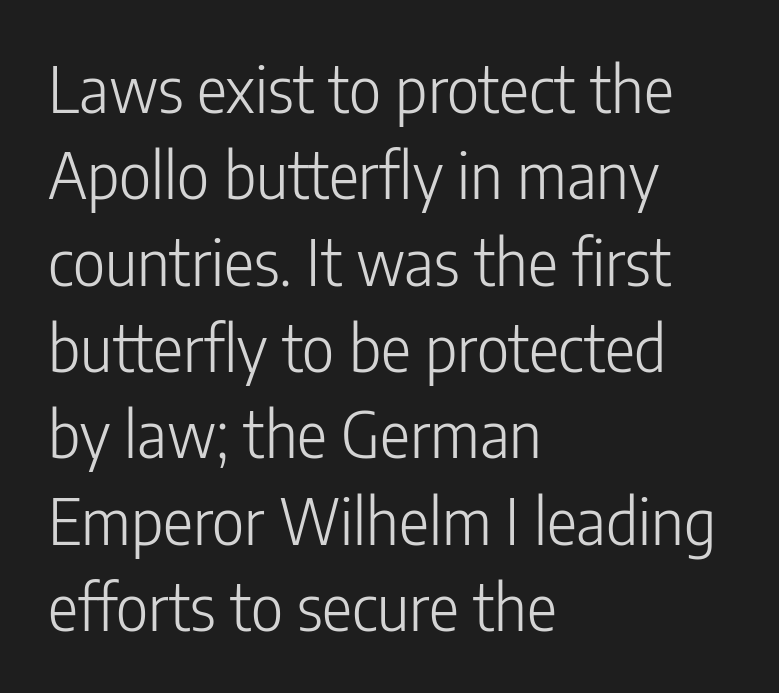
{"serif": "no", "italic": "no", "bold": "no", "weight": "light", "width": "condensed", "stroke_contrast": "low", "x_height": "medium", "monospaced": "no", "underline": "no", "align": "left", "line_spacing": "normal", "line_spacing_ratio": 1.37, "letter_spacing": "normal", "letter_spacing_em": 0.0, "glyph_px": 63}
